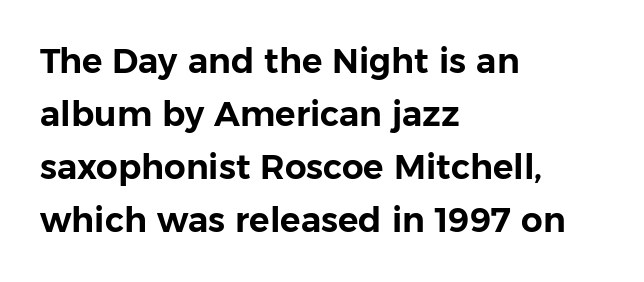
Q: Is the text italic (slanted)? A: No, it is upright.
Q: Is the typeface a serif or a sans-serif typeface? A: Sans-serif.
Q: Is the text underlined? A: No.
Q: How is the paragraph aligned? A: Left-aligned.
Q: Is the spacing between letters normal or unusually wide? A: Normal.
Q: Is the spacing between lines tight, normal or loose? A: Normal.
Q: Width (condensed, normal, or wide)? A: Normal.
Q: Stroke contrast? A: Low.
Q: x-height? A: Medium.
Q: Monospaced? A: No.
